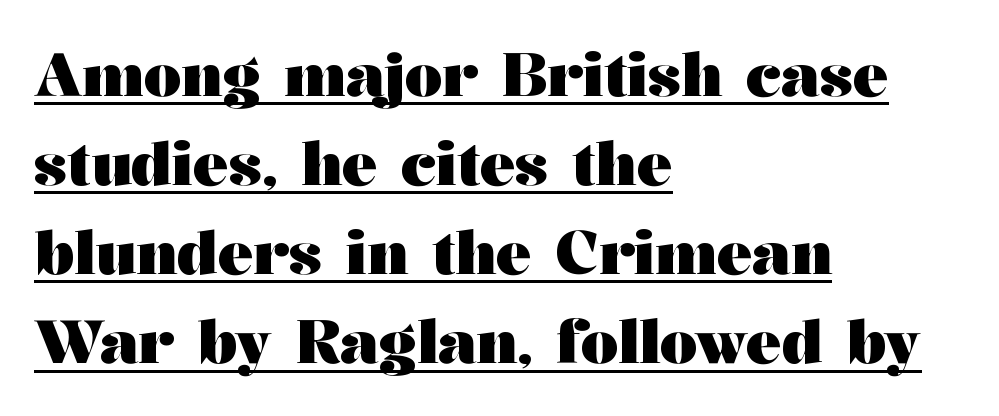
The image shows 59 px heavy, wide serif type, upright; set left-aligned, normal line spacing (1.51x), normal letter spacing, underlined; medium stroke contrast and a medium x-height.
